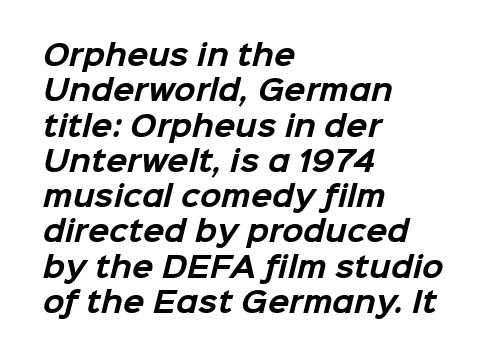
Notice how thick the strokes are: this is what a full bold looks like. Leftover space on each line is placed entirely after the last word. Descenders hang freely into open space. Here the designer chose a conventional face with non-uniform glyph widths. The rendering keeps characters at their native spacing. Serifs: no, the terminals of the letterforms are clean.
